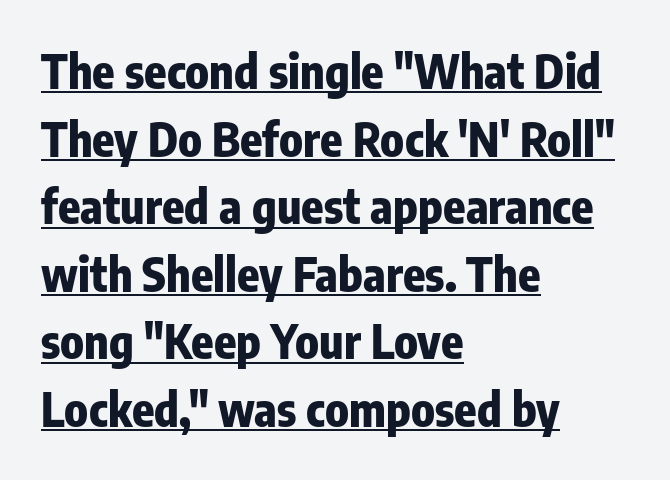
{"serif": "no", "italic": "no", "bold": "yes", "weight": "heavy", "width": "condensed", "stroke_contrast": "low", "x_height": "medium", "monospaced": "no", "underline": "yes", "align": "left", "line_spacing": "normal", "line_spacing_ratio": 1.47, "letter_spacing": "normal", "letter_spacing_em": 0.0, "glyph_px": 46}
